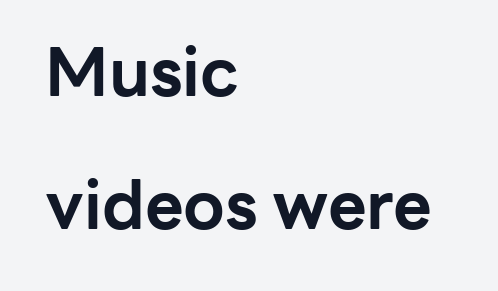
The image shows 67 px bold sans-serif type, upright; set left-aligned, loose line spacing (1.98x), normal letter spacing, not underlined; low stroke contrast and a medium x-height.
